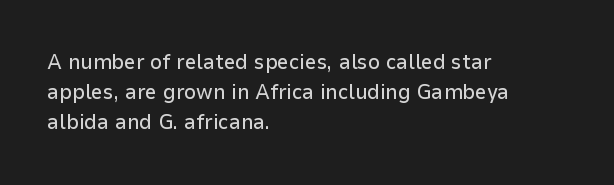
The image shows 21 px text type, upright; set left-aligned, normal line spacing (1.44x), normal letter spacing, not underlined.
